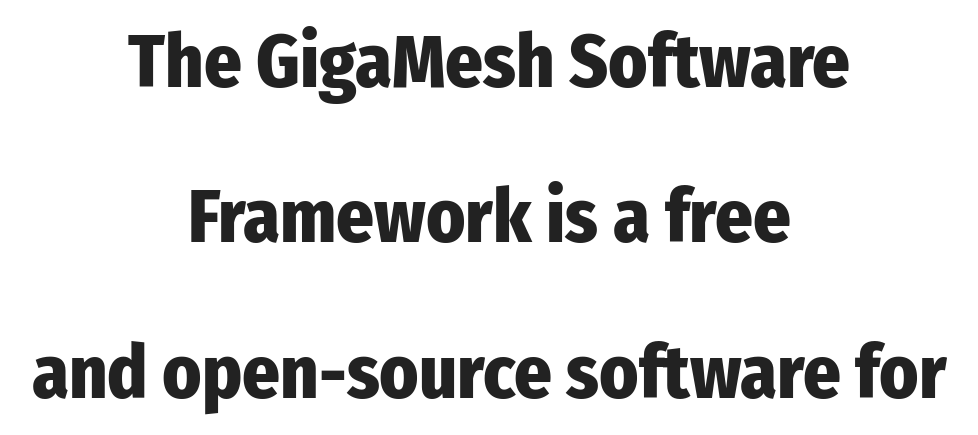
{"serif": "no", "italic": "no", "bold": "yes", "weight": "heavy", "width": "condensed", "stroke_contrast": "low", "x_height": "medium", "monospaced": "no", "underline": "no", "align": "center", "line_spacing": "loose", "line_spacing_ratio": 2.1, "letter_spacing": "normal", "letter_spacing_em": 0.0, "glyph_px": 74}
